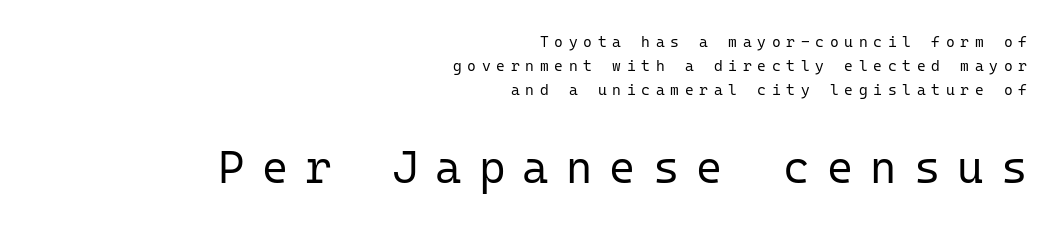
Compared with a typical body face, this is equally light or lighter still. The glyphs are unaccompanied by any horizontal stroke below them. The typography opts for an upright posture over an oblique one. A normal amount of white space separates one row of letters from the next.
